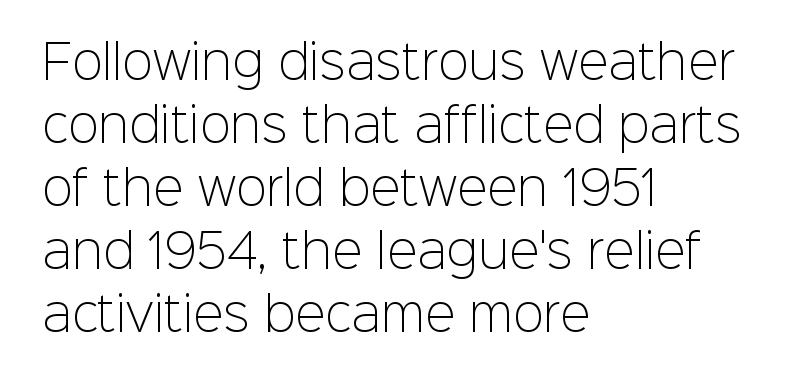
The font's upright variant was chosen for this text. Rows of type keep a routine distance in the vertical direction. Think of a printed novel: that variable character pitch is what you see here. Short and long lines alike share a common starting point at left. Check the space under the baseline: it is left empty. The letterforms sit shoulder to shoulder at normal distance.
